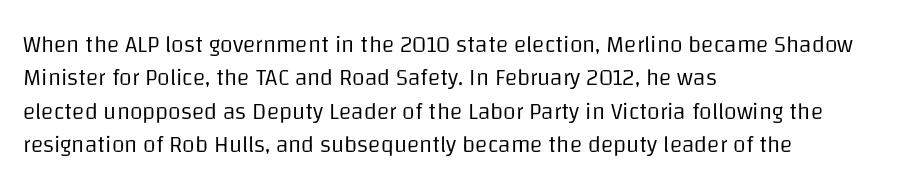
How would I describe the line gaps? Plain and ordinary. Just letters on the line, the space beneath them empty. Alignment: flush left. In terms of posture, this sample is upright.
